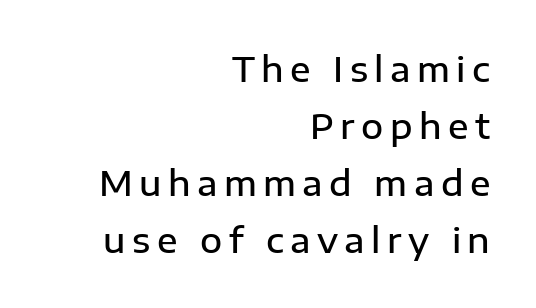
{"serif": "no", "italic": "no", "bold": "semi", "weight": "semibold", "width": "normal", "stroke_contrast": "low", "x_height": "medium", "monospaced": "no", "underline": "no", "align": "right", "line_spacing": "normal", "line_spacing_ratio": 1.68, "glyph_px": 34}
